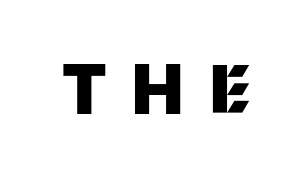
Here the glyphs are tracked loosely, breaking word shapes into spaced letters. In terms of letterform style, serifs are entirely absent. Each row of text sits above clean, open space. These lines carry a lot of weight — the face is fully bold.
